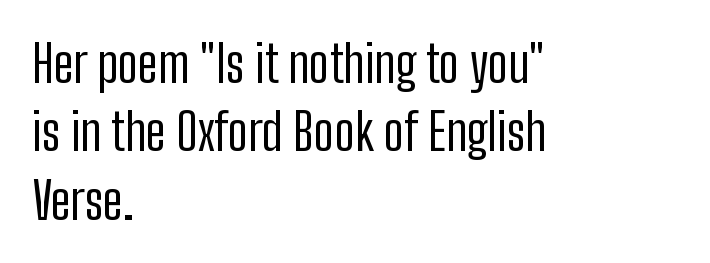
Q: Is the text bold? A: No.
Q: Is the text italic (slanted)? A: No, it is upright.
Q: Is the typeface a serif or a sans-serif typeface? A: Sans-serif.
Q: Is the text underlined? A: No.
Q: How is the paragraph aligned? A: Left-aligned.
Q: Is the spacing between letters normal or unusually wide? A: Normal.
Q: Is the spacing between lines tight, normal or loose? A: Normal.
Q: Width (condensed, normal, or wide)? A: Condensed.
Q: Stroke contrast? A: Low.
Q: x-height? A: Medium.
Q: Monospaced? A: No.
